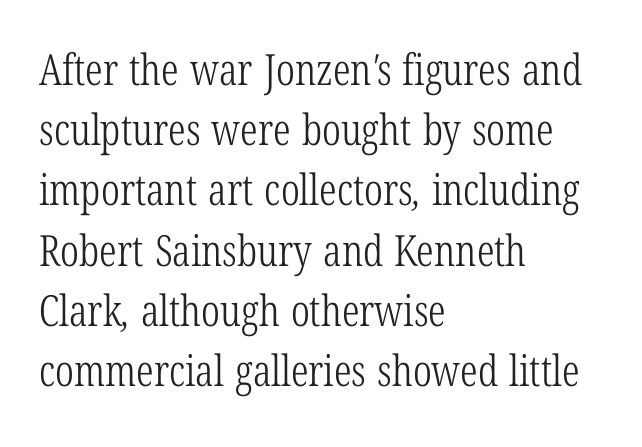
{"serif": "yes", "bold": "no", "weight": "light", "width": "condensed", "stroke_contrast": "low", "x_height": "medium", "monospaced": "no", "underline": "no", "align": "left", "line_spacing": "normal", "line_spacing_ratio": 1.4, "letter_spacing": "normal", "letter_spacing_em": 0.0, "glyph_px": 43}
